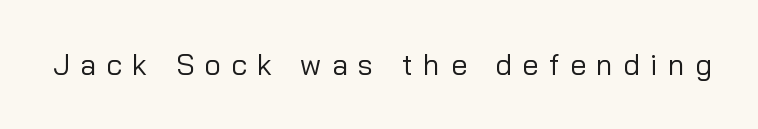
{"serif": "no", "italic": "no", "bold": "no", "weight": "regular", "width": "normal", "stroke_contrast": "low", "x_height": "medium", "monospaced": "no", "underline": "no", "letter_spacing": "wide", "letter_spacing_em": 0.36, "glyph_px": 29}
